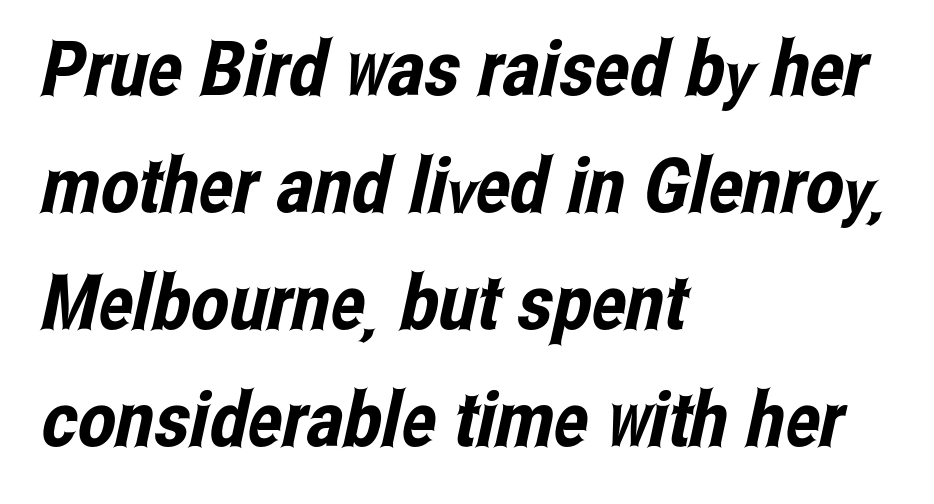
Q: Is the typeface a serif or a sans-serif typeface? A: Sans-serif.
Q: Is the text underlined? A: No.
Q: How is the paragraph aligned? A: Left-aligned.
Q: Is the spacing between letters normal or unusually wide? A: Normal.
Q: Is the spacing between lines tight, normal or loose? A: Normal.
Q: Width (condensed, normal, or wide)? A: Condensed.
Q: Stroke contrast? A: Low.
Q: x-height? A: Medium.
Q: Monospaced? A: No.
